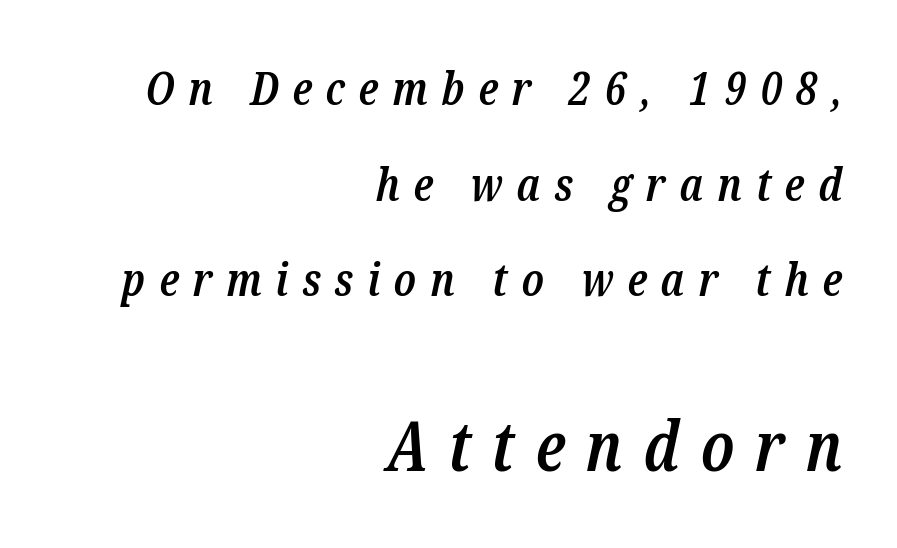
{"serif": "yes", "italic": "yes", "lean": "right", "slant_degrees": 12, "bold": "semi", "weight": "semibold", "width": "condensed", "stroke_contrast": "low", "x_height": "medium", "monospaced": "no", "underline": "no", "align": "right", "line_spacing": "loose", "line_spacing_ratio": 2.08, "letter_spacing": "wide", "letter_spacing_em": 0.3, "larger_block": "second", "size_ratio": 1.5, "glyph_px": 69}
